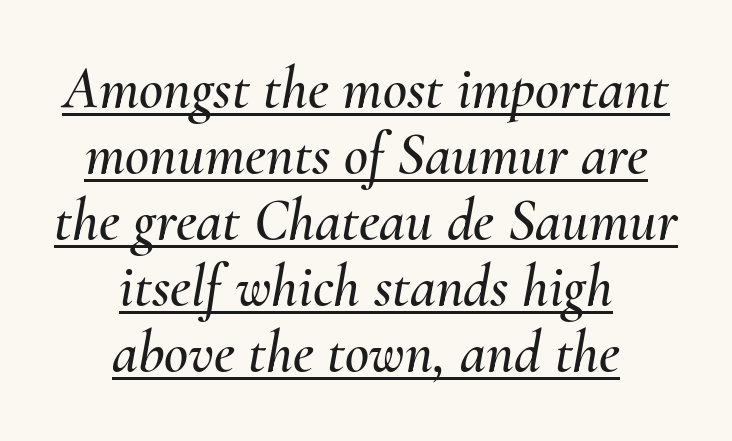
Does the lettering tilt? It does — this is italic. Caption: standard tracking, unaltered. Spacing verdict: proportional, widths tailored to each character. Whoever set this chose condensed vertical rhythm over breathing room. The lines are quadded center. Glance below the letters and you will spot a drawn line.
